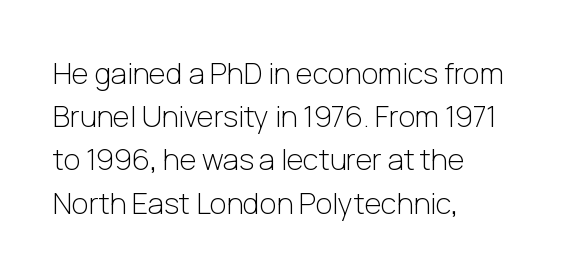
{"serif": "no", "italic": "no", "bold": "no", "weight": "light", "width": "normal", "stroke_contrast": "low", "x_height": "medium", "monospaced": "no", "underline": "no", "align": "left", "line_spacing": "normal", "line_spacing_ratio": 1.49, "letter_spacing": "normal", "letter_spacing_em": 0.0, "glyph_px": 29}
